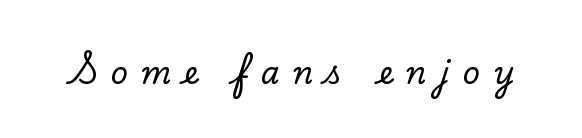
{"serif": "yes", "width": "normal", "stroke_contrast": "low", "x_height": "small", "monospaced": "no", "underline": "no", "letter_spacing": "wide", "letter_spacing_em": 0.45, "glyph_px": 30}
